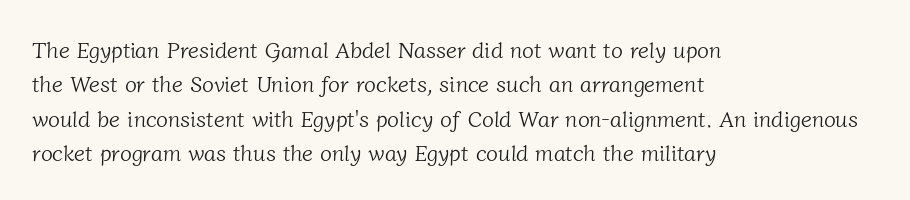
{"bold": "no", "underline": "no", "align": "left", "line_spacing": "normal", "line_spacing_ratio": 1.56, "letter_spacing": "normal", "letter_spacing_em": 0.0, "glyph_px": 22}
